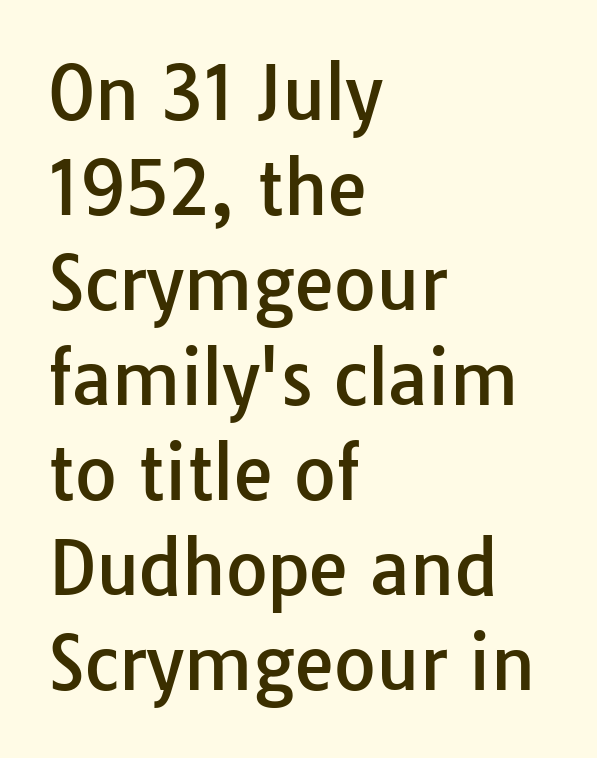
Notice how the stems are strictly vertical — no italics here. Each letter keeps its own natural width here, so spacing adapts to shape. Alignment: flush left. The designer went with a sans here, leaving each stem footless. No extra tracking has been applied to these lines.
